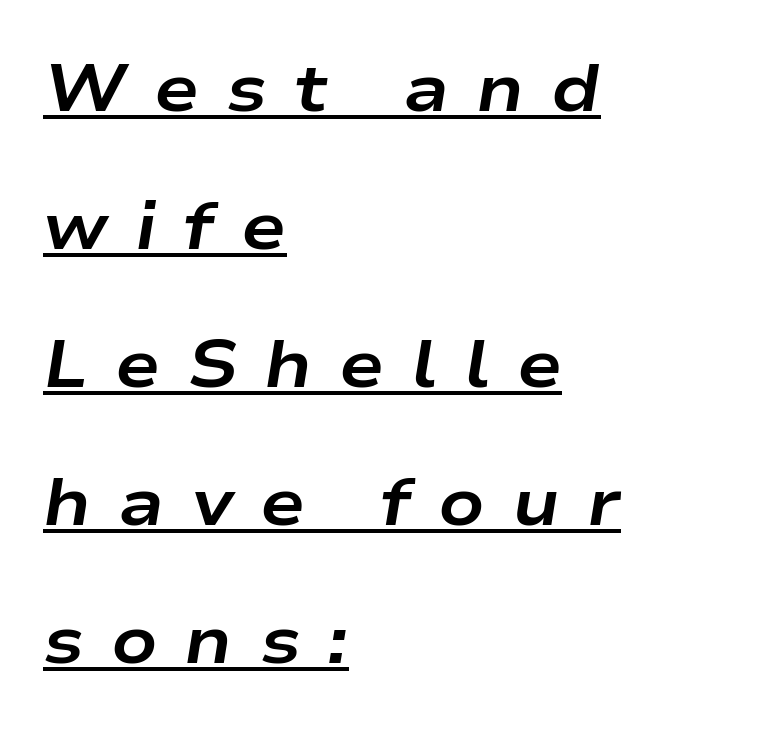
Q: Is the text bold? A: Yes.
Q: Is the text italic (slanted)? A: Yes, it leans right by about 9 degrees.
Q: Is the text underlined? A: Yes.
Q: How is the paragraph aligned? A: Left-aligned.
Q: Is the spacing between letters normal or unusually wide? A: Unusually wide.
Q: Is the spacing between lines tight, normal or loose? A: Loose.
Q: Width (condensed, normal, or wide)? A: Wide.
Q: Stroke contrast? A: Low.
Q: x-height? A: Medium.
Q: Monospaced? A: No.
